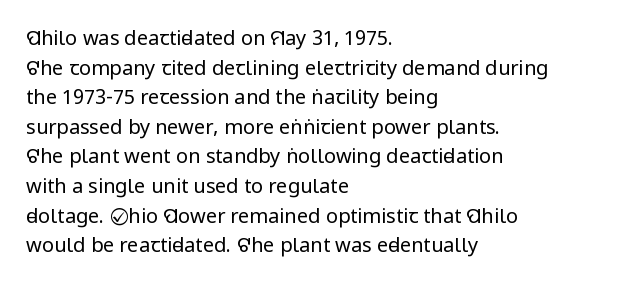
Q: Is the text bold? A: No.
Q: Is the text italic (slanted)? A: No, it is upright.
Q: Is the text underlined? A: No.
Q: How is the paragraph aligned? A: Left-aligned.
Q: Is the spacing between letters normal or unusually wide? A: Normal.
Q: Is the spacing between lines tight, normal or loose? A: Normal.
